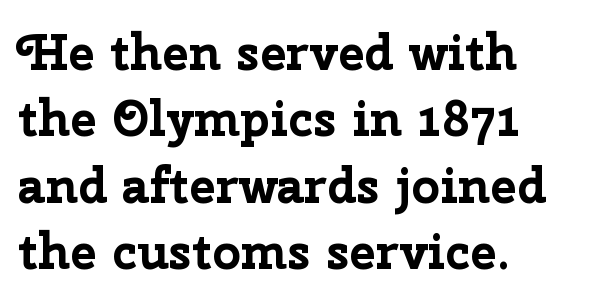
{"serif": "no", "italic": "no", "bold": "yes", "weight": "bold", "width": "normal", "stroke_contrast": "low", "x_height": "medium", "monospaced": "no", "underline": "no", "align": "left", "line_spacing": "normal", "line_spacing_ratio": 1.33, "letter_spacing": "normal", "letter_spacing_em": 0.0, "glyph_px": 50}
